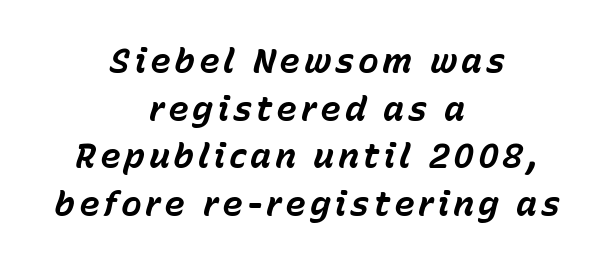
Looking at the ascenders, they clearly lean. A dark, heavy texture on the line: the type is bold. The passage shown is typed in a proportional face where columns would drift. A typesetter would call this leading conventional body-copy spacing. Has an underline been added? It has not.
